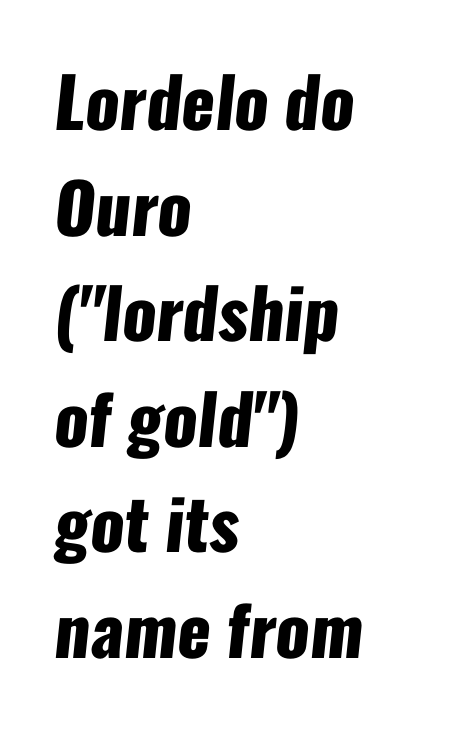
The image shows 69 px heavy, condensed sans-serif type; set left-aligned, normal line spacing (1.53x), normal letter spacing, not underlined; low stroke contrast and a medium x-height.
